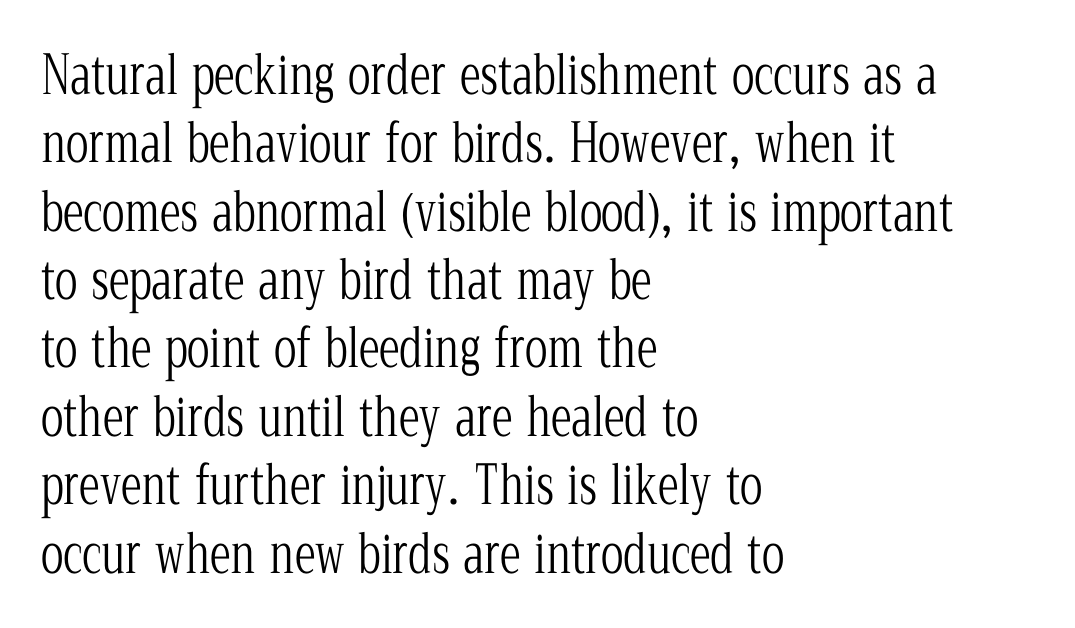
Where is the straight margin? On the left. Note: serifs present on the glyphs. The letterforms sit at book weight or below. Is there much room between lines? A standard amount, neither cramped nor airy. Rule under the text: the space is simply empty.
